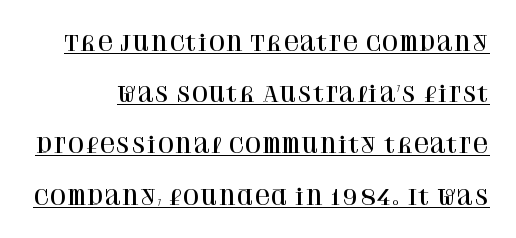
Q: Is the text italic (slanted)? A: No, it is upright.
Q: Is the text underlined? A: Yes.
Q: Is the spacing between letters normal or unusually wide? A: Normal.
Q: Is the spacing between lines tight, normal or loose? A: Loose.
